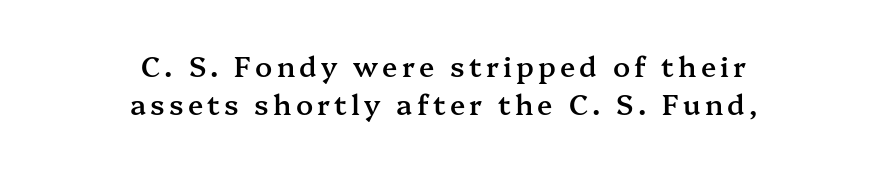
Q: Is the text bold? A: Semi-bold.
Q: Is the text italic (slanted)? A: No, it is upright.
Q: Is the typeface a serif or a sans-serif typeface? A: Serif.
Q: Is the text underlined? A: No.
Q: How is the paragraph aligned? A: Centered.
Q: Is the spacing between lines tight, normal or loose? A: Normal.
Q: Width (condensed, normal, or wide)? A: Normal.
Q: Stroke contrast? A: Medium.
Q: x-height? A: Medium.
Q: Monospaced? A: No.
